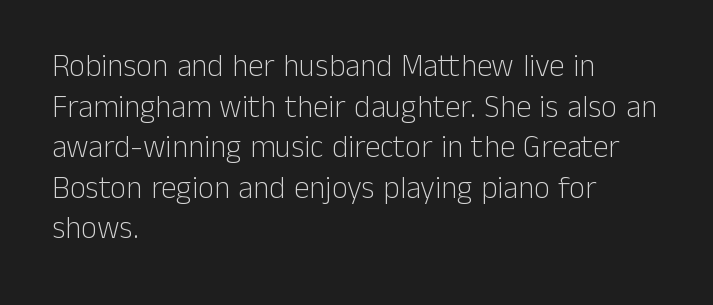
{"serif": "no", "italic": "no", "bold": "no", "weight": "light", "width": "normal", "stroke_contrast": "low", "x_height": "medium", "monospaced": "no", "underline": "no", "align": "left", "line_spacing": "normal", "line_spacing_ratio": 1.31, "letter_spacing": "normal", "letter_spacing_em": 0.0, "glyph_px": 31}
